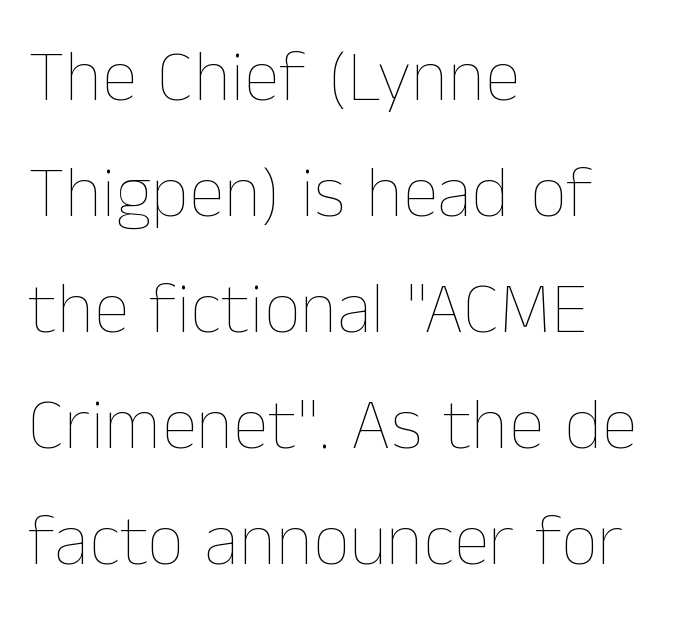
{"italic": "no", "bold": "no", "weight": "thin", "width": "normal", "stroke_contrast": "low", "x_height": "medium", "monospaced": "no", "underline": "no", "align": "left", "line_spacing": "normal", "line_spacing_ratio": 1.59, "letter_spacing": "normal", "letter_spacing_em": 0.0, "glyph_px": 73}
